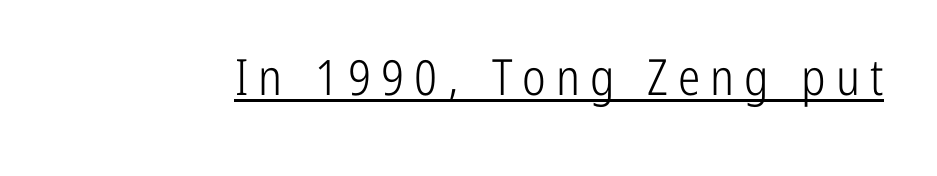
Q: Is the text bold? A: No.
Q: Is the text italic (slanted)? A: No, it is upright.
Q: Is the typeface a serif or a sans-serif typeface? A: Sans-serif.
Q: Is the text underlined? A: Yes.
Q: Is the spacing between letters normal or unusually wide? A: Unusually wide.
Q: Width (condensed, normal, or wide)? A: Condensed.
Q: Stroke contrast? A: Low.
Q: x-height? A: Medium.
Q: Monospaced? A: No.
